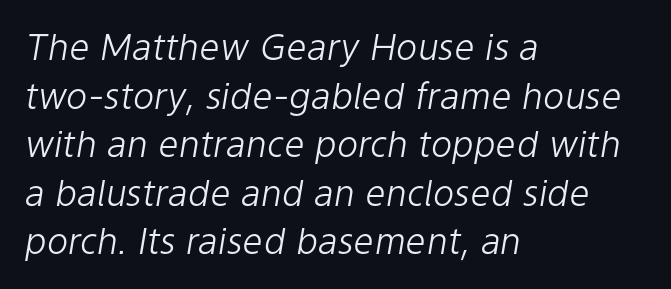
The image shows 36 px light type, italic (leaning right); set left-aligned, normal line spacing (1.35x), normal letter spacing, not underlined; low stroke contrast and a medium x-height.
